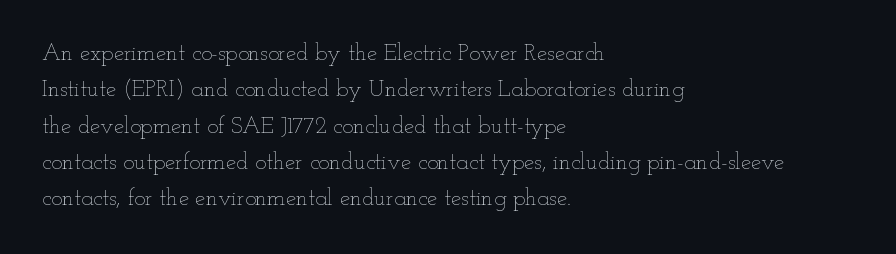
The image shows 23 px text type, upright; set left-aligned, normal line spacing (1.58x), normal letter spacing, not underlined.
